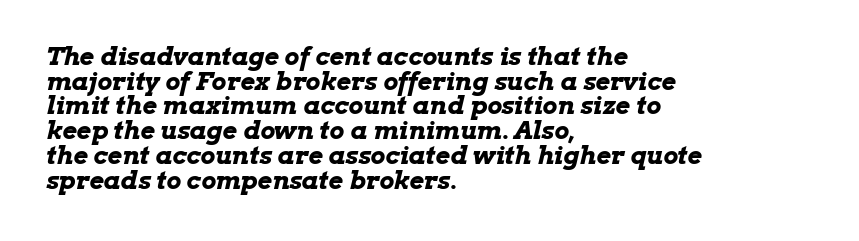
{"italic": "yes", "lean": "right", "slant_degrees": 13, "bold": "yes", "underline": "no", "align": "left", "line_spacing": "tight", "line_spacing_ratio": 0.99, "letter_spacing": "normal", "letter_spacing_em": 0.0, "glyph_px": 25}
